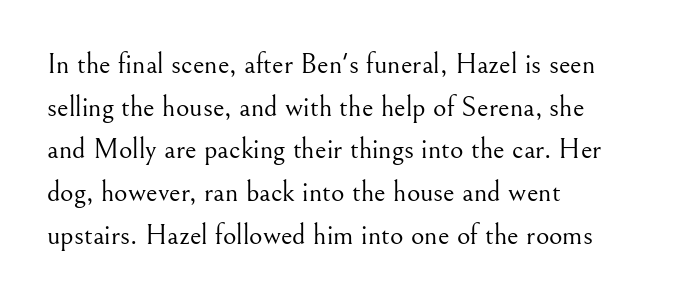
{"serif": "yes", "italic": "no", "bold": "no", "weight": "light", "width": "normal", "stroke_contrast": "medium", "x_height": "small", "monospaced": "no", "underline": "no", "align": "left", "line_spacing": "normal", "line_spacing_ratio": 1.47, "letter_spacing": "normal", "letter_spacing_em": 0.0, "glyph_px": 29}
